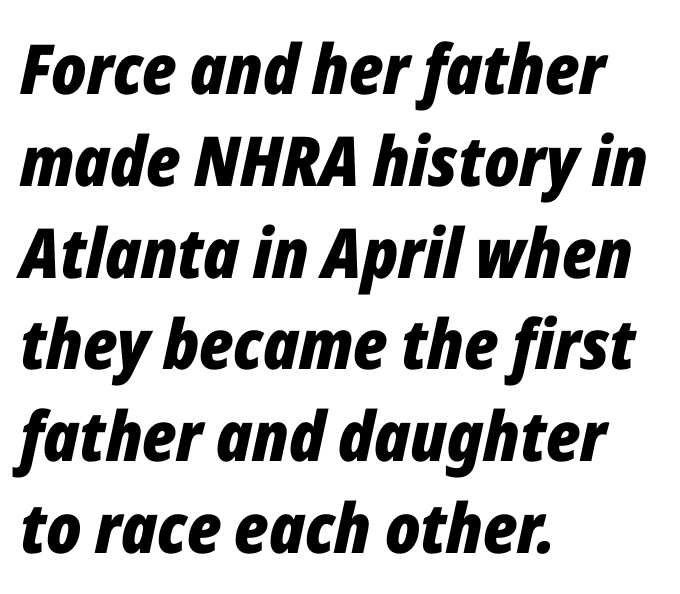
Q: Is the text bold? A: Yes.
Q: Is the text italic (slanted)? A: Yes, it leans right by about 12 degrees.
Q: Is the text underlined? A: No.
Q: How is the paragraph aligned? A: Left-aligned.
Q: Is the spacing between letters normal or unusually wide? A: Normal.
Q: Is the spacing between lines tight, normal or loose? A: Normal.
Q: Width (condensed, normal, or wide)? A: Condensed.
Q: Stroke contrast? A: Low.
Q: x-height? A: Medium.
Q: Monospaced? A: No.
